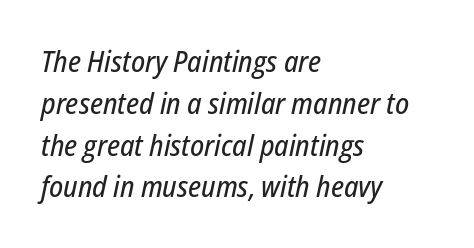
Q: Is the text italic (slanted)? A: Yes, it leans right by about 12 degrees.
Q: Is the text underlined? A: No.
Q: How is the paragraph aligned? A: Left-aligned.
Q: Is the spacing between letters normal or unusually wide? A: Normal.
Q: Is the spacing between lines tight, normal or loose? A: Normal.
Q: Width (condensed, normal, or wide)? A: Condensed.
Q: Stroke contrast? A: Low.
Q: x-height? A: Medium.
Q: Monospaced? A: No.
